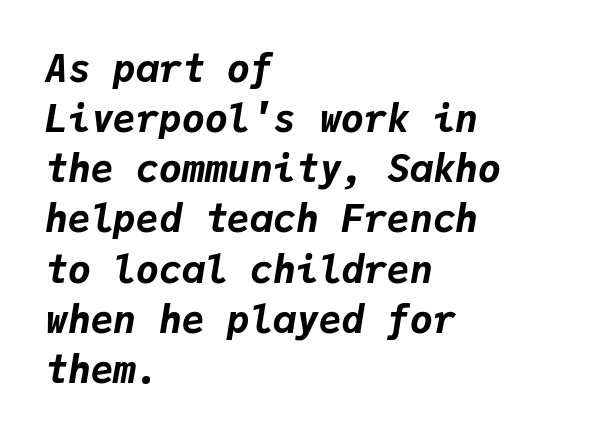
The image shows 38 px bold type, italic (leaning right), monospaced; set left-aligned, normal line spacing (1.32x), normal letter spacing, not underlined; low stroke contrast and a medium x-height.
